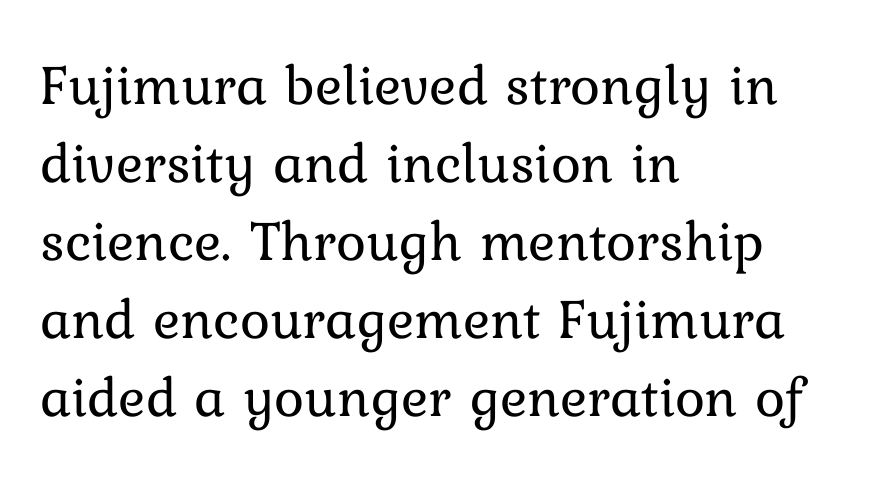
Vertical spacing — default. Summary of weight: not heavy and not bold. Character widths vary here, with narrow letters taking less room than wide ones. A bare baseline throughout the passage.
